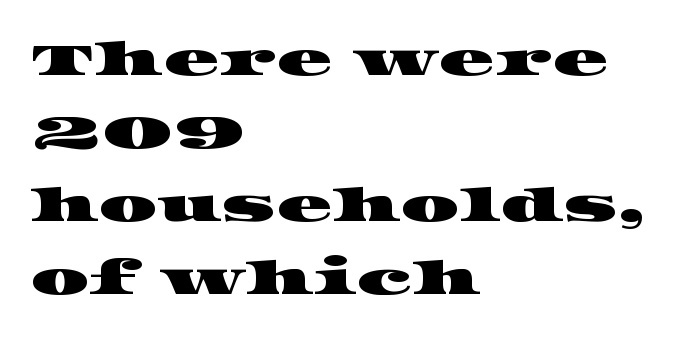
Rule under the text: the space is simply empty. The leading is moderate, giving the passage an even texture. Old-style or modern, the face here clearly has serifs. The gaps between neighbouring characters are ordinary and unremarkable. Proportional: the letters do not fall into vertical columns.
